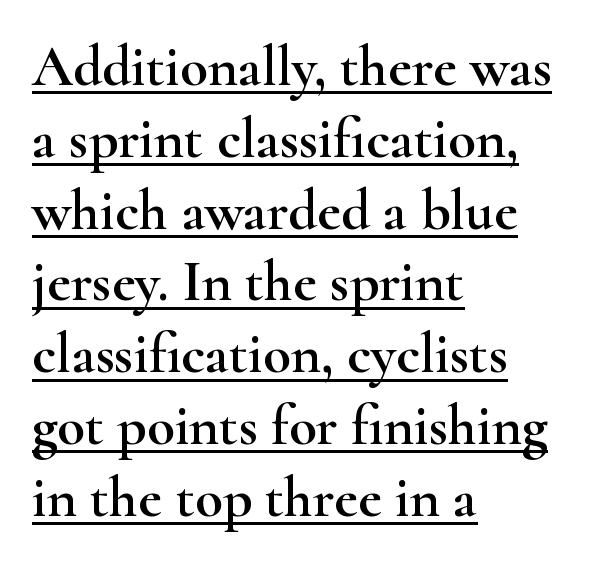
Does a line run under the words? Yes, clearly. A typesetter would call this zero additional tracking. The text block is weighted toward the left margin, trailing off unevenly rightward. Stroke terminals: seriffed.
